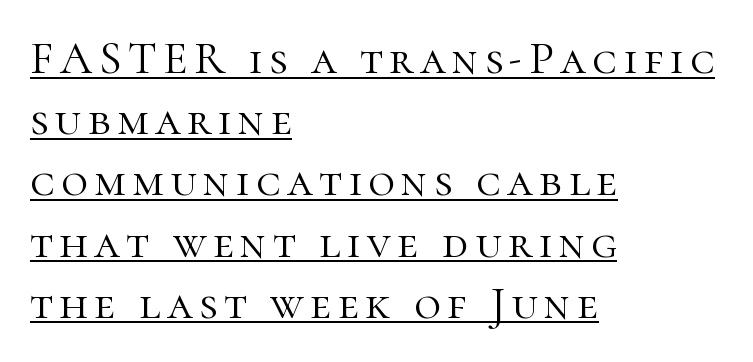
Q: Is the text bold? A: No.
Q: Is the text italic (slanted)? A: No, it is upright.
Q: Is the typeface a serif or a sans-serif typeface? A: Serif.
Q: Is the text underlined? A: Yes.
Q: How is the paragraph aligned? A: Left-aligned.
Q: Is the spacing between lines tight, normal or loose? A: Normal.
Q: Width (condensed, normal, or wide)? A: Normal.
Q: Stroke contrast? A: High.
Q: x-height? A: Medium.
Q: Monospaced? A: No.
